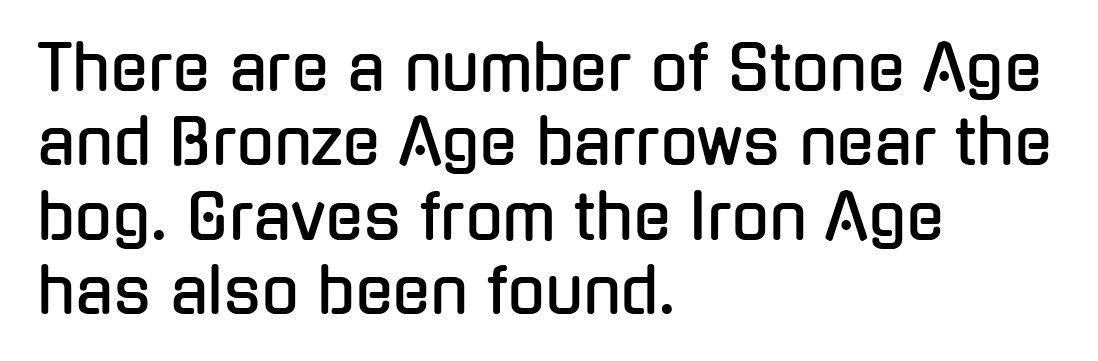
Q: Is the text italic (slanted)? A: No, it is upright.
Q: Is the typeface a serif or a sans-serif typeface? A: Sans-serif.
Q: Is the text underlined? A: No.
Q: How is the paragraph aligned? A: Left-aligned.
Q: Is the spacing between letters normal or unusually wide? A: Normal.
Q: Width (condensed, normal, or wide)? A: Condensed.
Q: Stroke contrast? A: Low.
Q: x-height? A: Medium.
Q: Monospaced? A: No.
